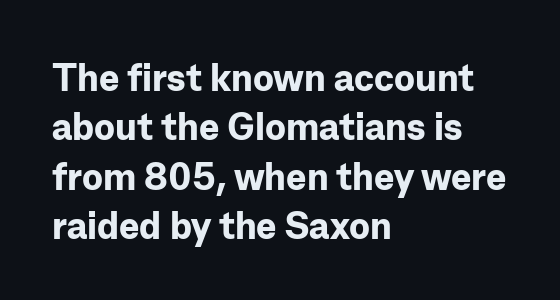
The image shows 38 px bold sans-serif type, upright; set left-aligned, normal line spacing (1.3x), normal letter spacing, not underlined; low stroke contrast and a medium x-height.
